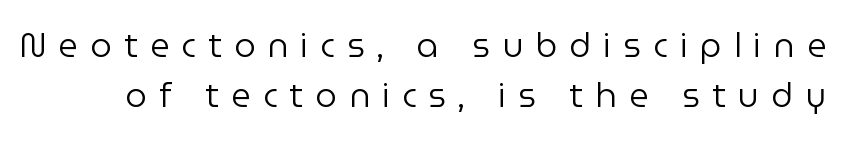
Q: Is the text bold? A: No.
Q: Is the text italic (slanted)? A: No, it is upright.
Q: Is the typeface a serif or a sans-serif typeface? A: Sans-serif.
Q: Is the text underlined? A: No.
Q: Is the spacing between letters normal or unusually wide? A: Unusually wide.
Q: Is the spacing between lines tight, normal or loose? A: Normal.
Q: Width (condensed, normal, or wide)? A: Normal.
Q: Stroke contrast? A: Low.
Q: x-height? A: Medium.
Q: Monospaced? A: No.
